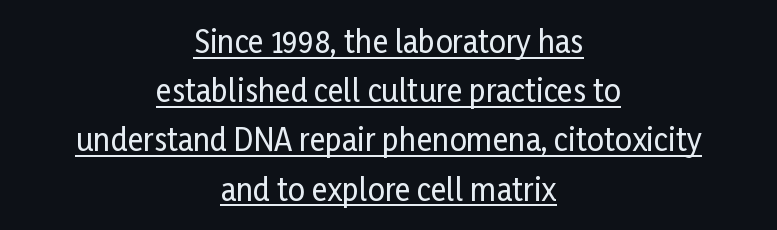
{"serif": "no", "italic": "no", "width": "condensed", "stroke_contrast": "low", "x_height": "medium", "monospaced": "no", "underline": "yes", "align": "center", "line_spacing": "normal", "line_spacing_ratio": 1.64, "letter_spacing": "normal", "letter_spacing_em": 0.0, "glyph_px": 30}
